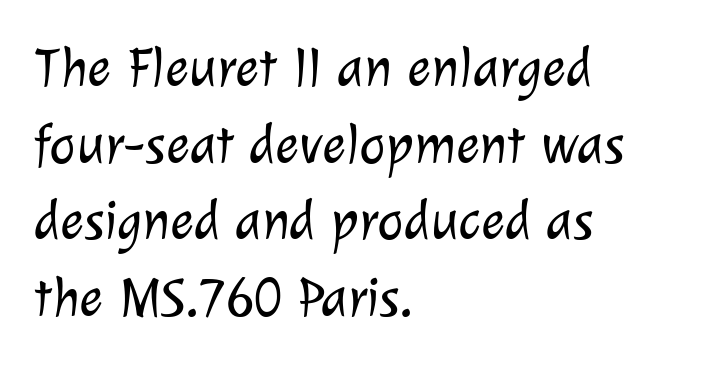
Q: Is the text bold? A: No.
Q: Is the typeface a serif or a sans-serif typeface? A: Sans-serif.
Q: Is the text underlined? A: No.
Q: How is the paragraph aligned? A: Left-aligned.
Q: Is the spacing between letters normal or unusually wide? A: Normal.
Q: Is the spacing between lines tight, normal or loose? A: Normal.
Q: Width (condensed, normal, or wide)? A: Normal.
Q: Stroke contrast? A: Low.
Q: x-height? A: Medium.
Q: Monospaced? A: No.
